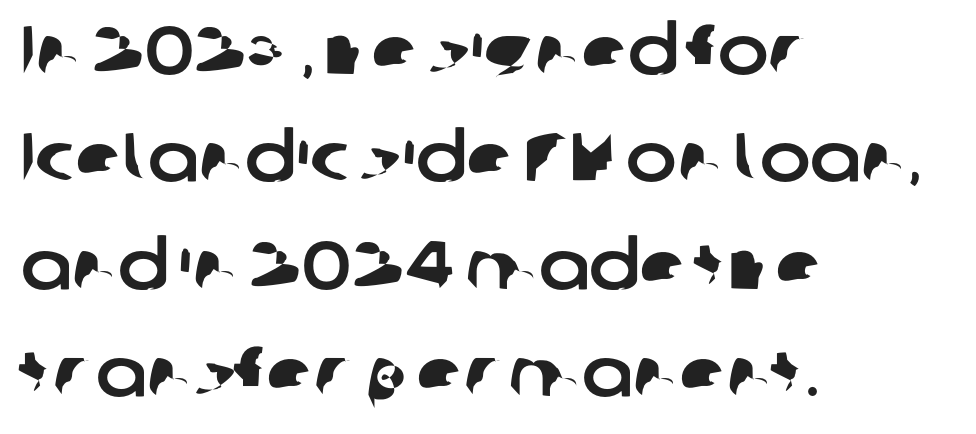
These lines are composed in type without serifs. The compositor pushed each line to the left boundary. The face used here is rendered with its standard letterfit. Descenders are the only things crossing below the line. Character widths vary here, with narrow letters taking less room than wide ones. Line spacing here is normal.
